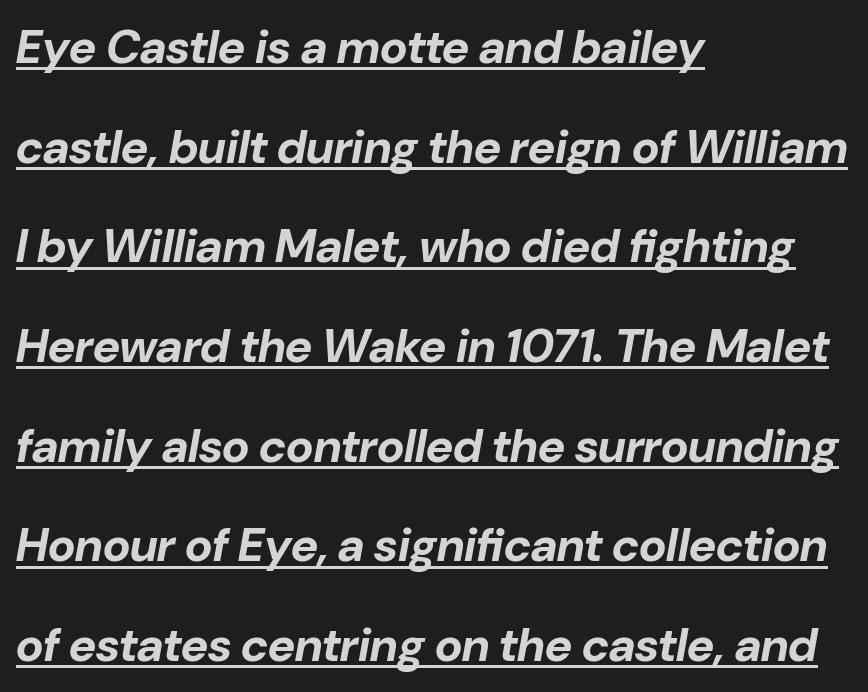
{"italic": "yes", "lean": "right", "slant_degrees": 10, "bold": "yes", "weight": "bold", "width": "normal", "stroke_contrast": "low", "x_height": "medium", "monospaced": "no", "underline": "yes", "align": "left", "line_spacing": "loose", "line_spacing_ratio": 2.12, "letter_spacing": "normal", "letter_spacing_em": 0.0, "glyph_px": 47}
